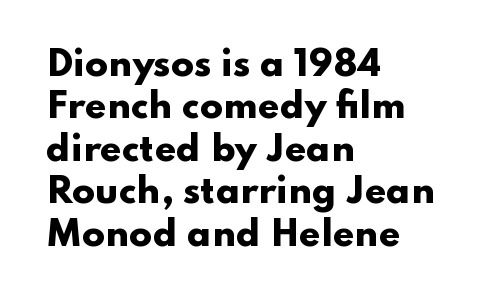
The letters advance in unequal steps, a hallmark of proportional type. Typesetter's note: full bold, strokes at maximum text heaviness. Rule under the text: the space is simply empty. Tracking here is standard; glyphs follow each other at the usual distance. The type sits square on the baseline with zero lean. How would I describe the line gaps? Plain and ordinary.
